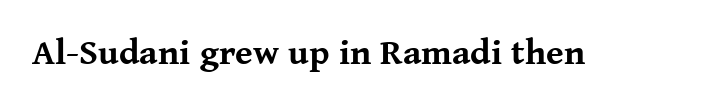
Q: Is the text bold? A: Yes.
Q: Is the text italic (slanted)? A: No, it is upright.
Q: Is the typeface a serif or a sans-serif typeface? A: Serif.
Q: Is the text underlined? A: No.
Q: Is the spacing between letters normal or unusually wide? A: Normal.
Q: Width (condensed, normal, or wide)? A: Normal.
Q: Stroke contrast? A: Medium.
Q: x-height? A: Medium.
Q: Monospaced? A: No.
